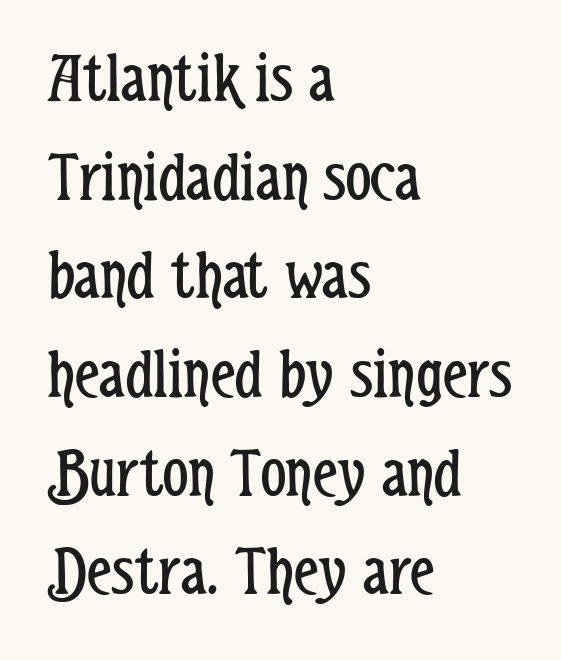
Q: Is the text bold? A: No.
Q: Is the text italic (slanted)? A: No, it is upright.
Q: Is the typeface a serif or a sans-serif typeface? A: Sans-serif.
Q: Is the text underlined? A: No.
Q: How is the paragraph aligned? A: Left-aligned.
Q: Is the spacing between letters normal or unusually wide? A: Normal.
Q: Is the spacing between lines tight, normal or loose? A: Normal.
Q: Width (condensed, normal, or wide)? A: Condensed.
Q: Stroke contrast? A: Low.
Q: x-height? A: Medium.
Q: Monospaced? A: No.
